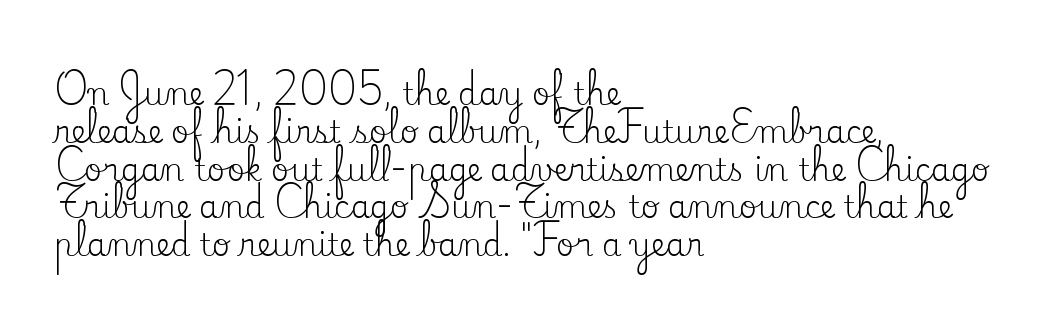
Q: Is the text bold? A: No.
Q: Is the text italic (slanted)? A: No, it is upright.
Q: Is the text underlined? A: No.
Q: How is the paragraph aligned? A: Left-aligned.
Q: Is the spacing between letters normal or unusually wide? A: Normal.
Q: Width (condensed, normal, or wide)? A: Normal.
Q: Stroke contrast? A: Low.
Q: x-height? A: Small.
Q: Monospaced? A: No.
